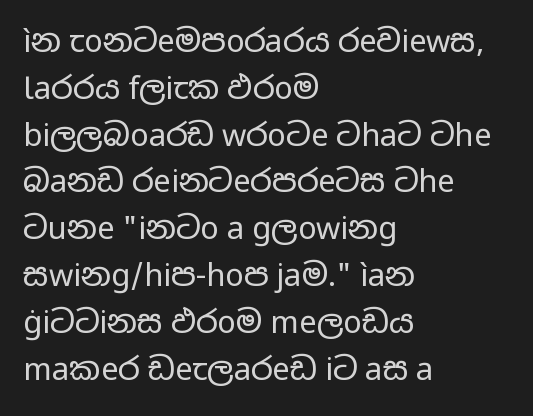
The image shows 31 px regular-weight, wide sans-serif type, upright; set left-aligned, normal line spacing (1.51x), normal letter spacing, not underlined; low stroke contrast and a medium x-height.
